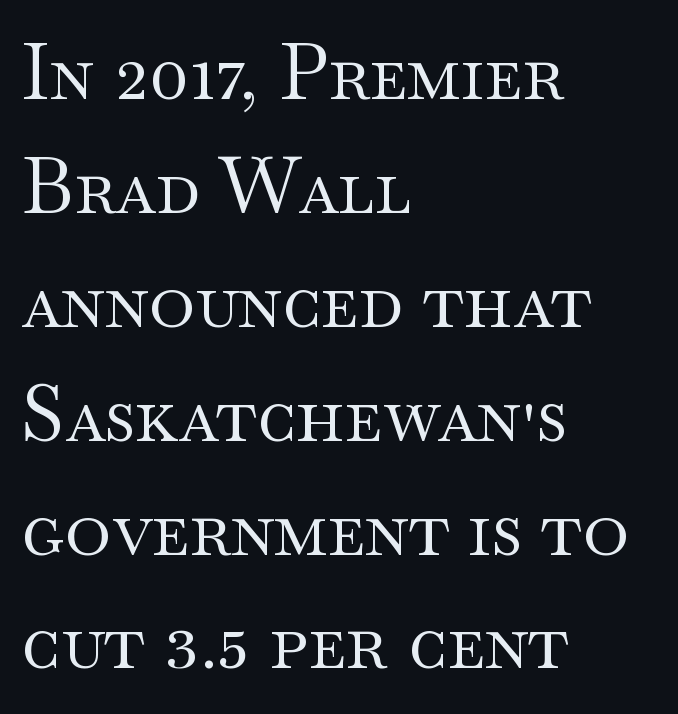
{"serif": "yes", "italic": "no", "bold": "no", "weight": "regular", "width": "wide", "stroke_contrast": "medium", "x_height": "small", "monospaced": "no", "underline": "no", "align": "left", "line_spacing": "normal", "line_spacing_ratio": 1.46, "letter_spacing": "normal", "letter_spacing_em": 0.0, "glyph_px": 78}
